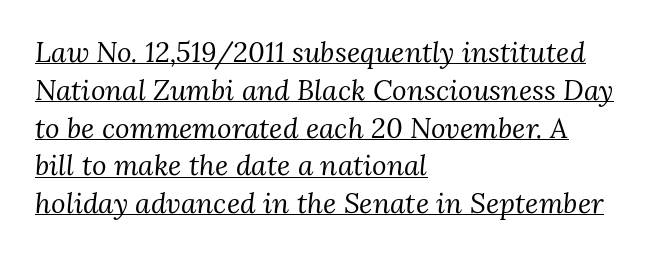
{"serif": "yes", "italic": "yes", "lean": "right", "slant_degrees": 3, "bold": "no", "weight": "regular", "width": "normal", "stroke_contrast": "medium", "x_height": "medium", "monospaced": "no", "underline": "yes", "align": "left", "line_spacing": "normal", "line_spacing_ratio": 1.35, "letter_spacing": "normal", "letter_spacing_em": 0.0, "glyph_px": 28}
